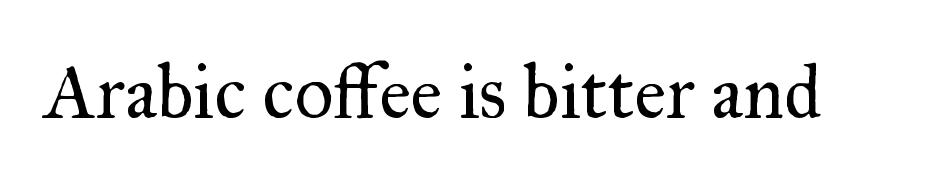
Q: Is the text bold? A: No.
Q: Is the text italic (slanted)? A: No, it is upright.
Q: Is the typeface a serif or a sans-serif typeface? A: Serif.
Q: Is the text underlined? A: No.
Q: Is the spacing between letters normal or unusually wide? A: Normal.
Q: Width (condensed, normal, or wide)? A: Normal.
Q: Stroke contrast? A: Medium.
Q: x-height? A: Small.
Q: Monospaced? A: No.
